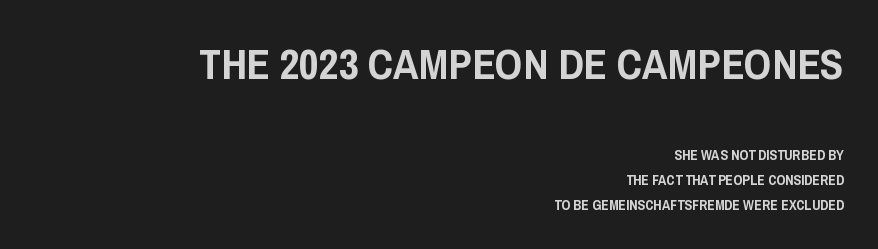
The image shows 43 px condensed sans-serif type, upright; set right-aligned, line spacing 1.78x, normal letter spacing, not underlined; the first (top) block is 3.07x larger; low stroke contrast and a large x-height.
